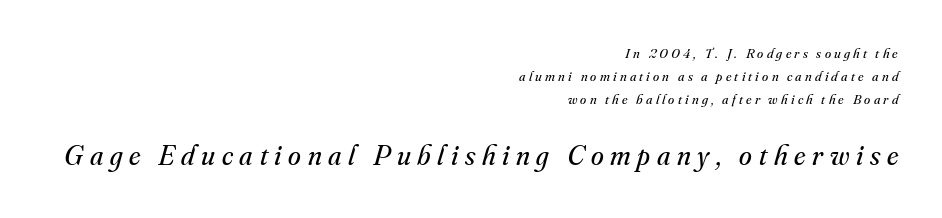
The image shows 29 px regular-weight serif type, italic (leaning right); set right-aligned, normal line spacing (1.64x), unusually wide letter spacing (+0.23 em), not underlined; the second (bottom) block is 2.07x larger; medium stroke contrast and a small x-height.
